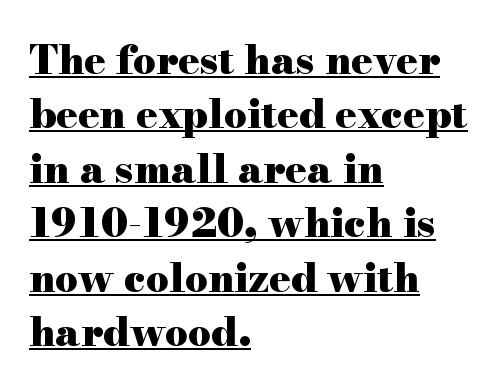
The image shows 40 px heavy, wide serif type, upright; set left-aligned, normal line spacing (1.36x), normal letter spacing, underlined; high stroke contrast and a small x-height.
